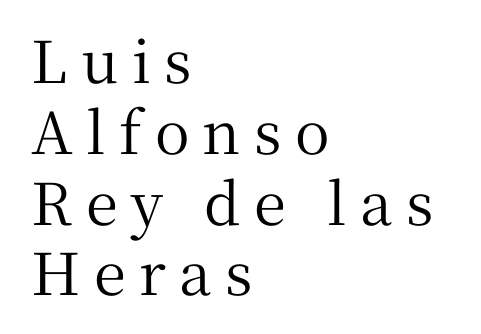
{"serif": "yes", "italic": "no", "width": "normal", "stroke_contrast": "medium", "x_height": "medium", "monospaced": "no", "underline": "no", "align": "left", "line_spacing_ratio": 1.22, "letter_spacing": "wide", "letter_spacing_em": 0.23, "glyph_px": 58}
